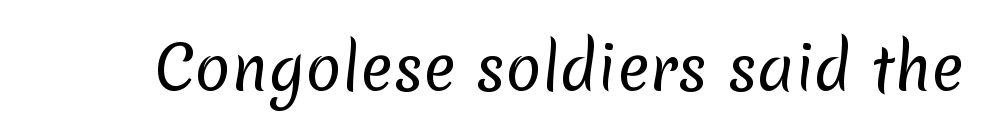
The image shows 60 px regular-weight sans-serif type; set normal letter spacing, not underlined; low stroke contrast and a medium x-height.
